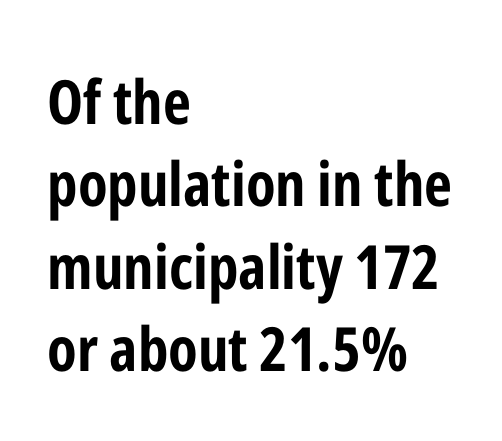
{"serif": "no", "italic": "no", "bold": "yes", "weight": "bold", "width": "condensed", "stroke_contrast": "low", "x_height": "medium", "monospaced": "no", "underline": "no", "align": "left", "line_spacing": "normal", "line_spacing_ratio": 1.35, "letter_spacing": "normal", "letter_spacing_em": 0.0, "glyph_px": 61}
